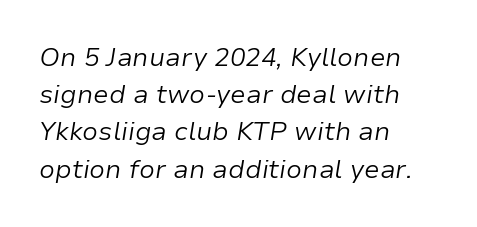
The image shows 26 px text type, italic (leaning right); set left-aligned, normal line spacing (1.43x), normal letter spacing, not underlined.
